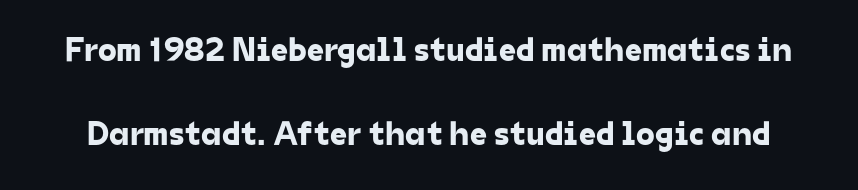
Q: Is the typeface a serif or a sans-serif typeface? A: Sans-serif.
Q: Is the text underlined? A: No.
Q: Is the spacing between letters normal or unusually wide? A: Normal.
Q: Is the spacing between lines tight, normal or loose? A: Loose.
Q: Width (condensed, normal, or wide)? A: Normal.
Q: Stroke contrast? A: Low.
Q: x-height? A: Medium.
Q: Monospaced? A: No.
